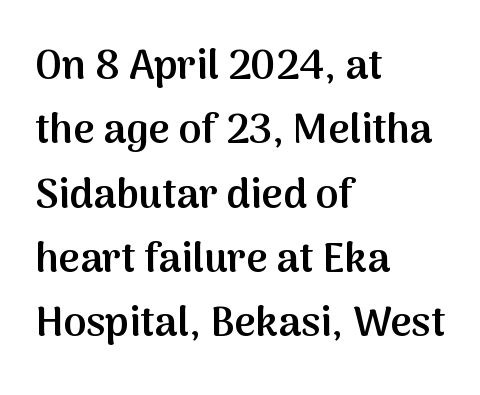
Q: Is the text bold? A: Semi-bold.
Q: Is the text italic (slanted)? A: No, it is upright.
Q: Is the typeface a serif or a sans-serif typeface? A: Sans-serif.
Q: Is the text underlined? A: No.
Q: How is the paragraph aligned? A: Left-aligned.
Q: Is the spacing between letters normal or unusually wide? A: Normal.
Q: Is the spacing between lines tight, normal or loose? A: Normal.
Q: Width (condensed, normal, or wide)? A: Normal.
Q: Stroke contrast? A: Medium.
Q: x-height? A: Medium.
Q: Monospaced? A: No.
